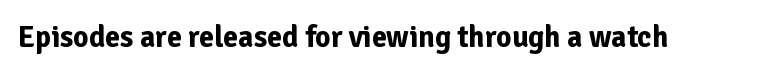
The specimen reads as upright at a glance. In terms of letterform style, serifs are entirely absent. What stands out about the letter spacing? Nothing — it is the standard amount. Chunky letters — that's bold for sure. Proportional: the letters do not fall into vertical columns. Check under the words: just untouched page.
